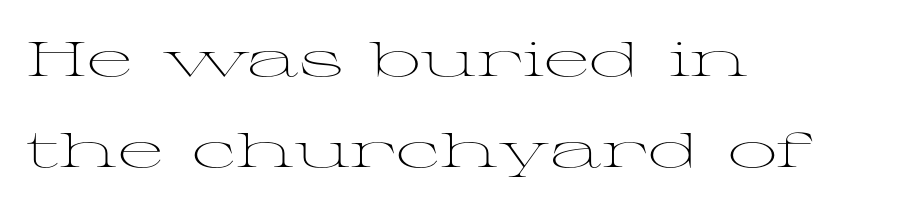
The image shows 49 px light, wide serif type, upright; set left-aligned, line spacing 1.85x, normal letter spacing, not underlined; medium stroke contrast and a medium x-height.
